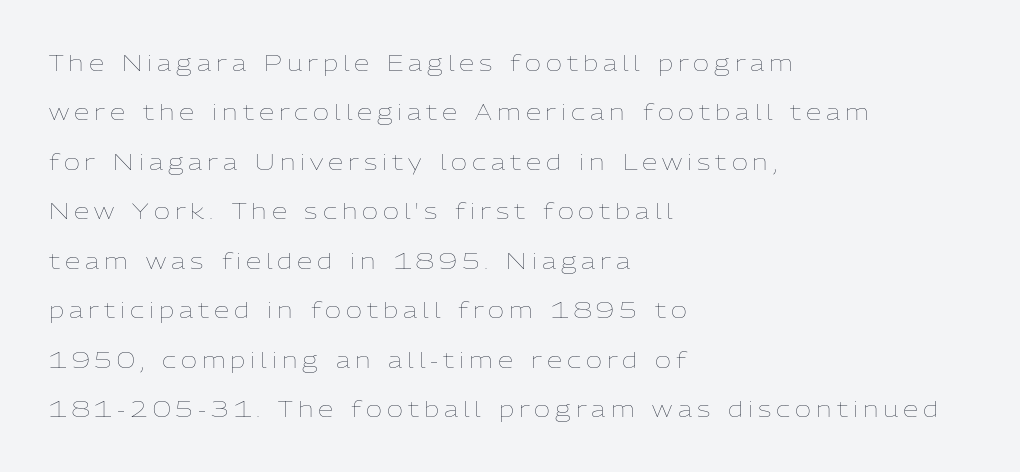
Q: Is the text bold? A: No.
Q: Is the text italic (slanted)? A: No, it is upright.
Q: Is the text underlined? A: No.
Q: How is the paragraph aligned? A: Left-aligned.
Q: Is the spacing between letters normal or unusually wide? A: Unusually wide.
Q: Is the spacing between lines tight, normal or loose? A: Loose.
